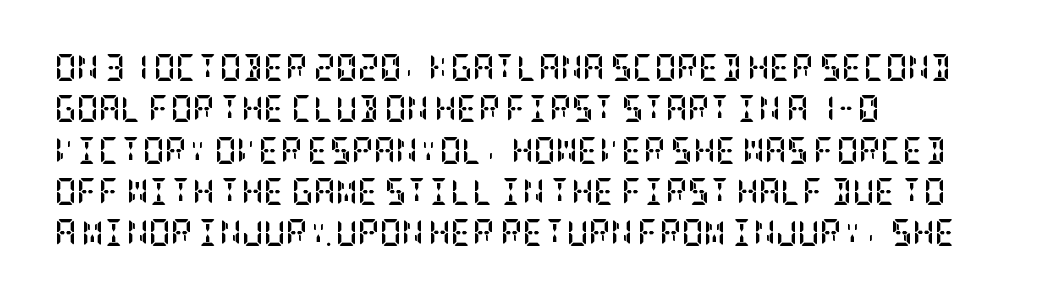
The image shows 27 px bold type, upright; set left-aligned, normal line spacing (1.53x), normal letter spacing, not underlined.
